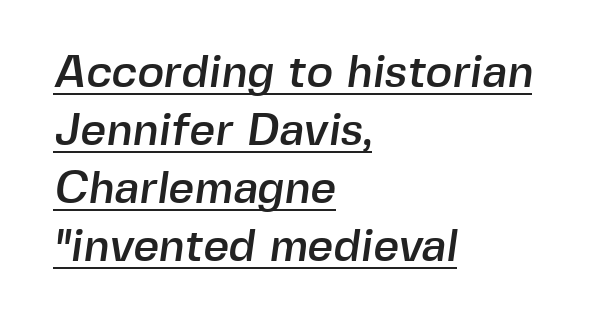
{"serif": "no", "width": "normal", "x_height": "medium", "monospaced": "no", "underline": "yes", "align": "left", "line_spacing": "normal", "line_spacing_ratio": 1.29, "letter_spacing": "normal", "letter_spacing_em": 0.0, "glyph_px": 45}
